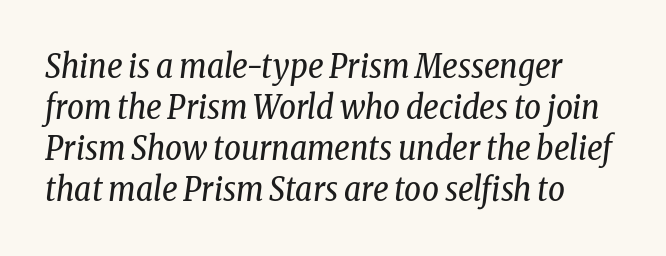
Glyph-to-glyph distance matches everyday printed text. Is the type heavy? It reads as light-to-regular instead. Slanted lettering throughout. Here the designer chose a conventional face with non-uniform glyph widths.
